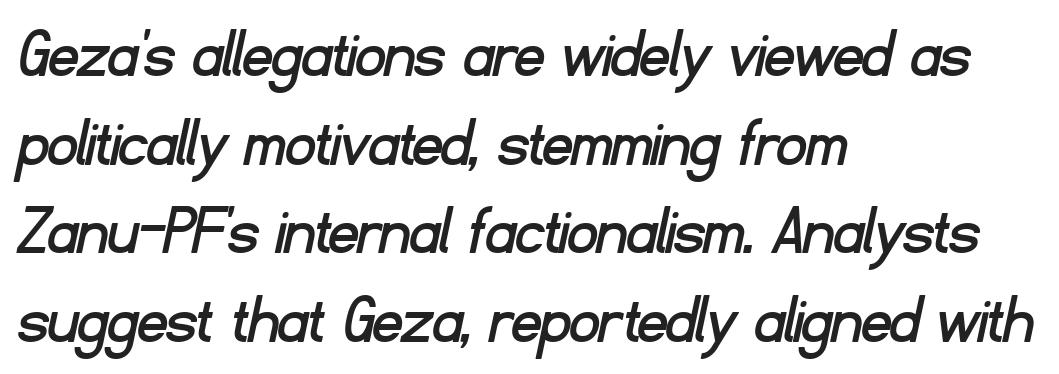
{"serif": "no", "width": "normal", "stroke_contrast": "low", "x_height": "small", "monospaced": "no", "underline": "no", "align": "left", "line_spacing_ratio": 1.23, "letter_spacing": "normal", "letter_spacing_em": 0.0, "glyph_px": 72}
